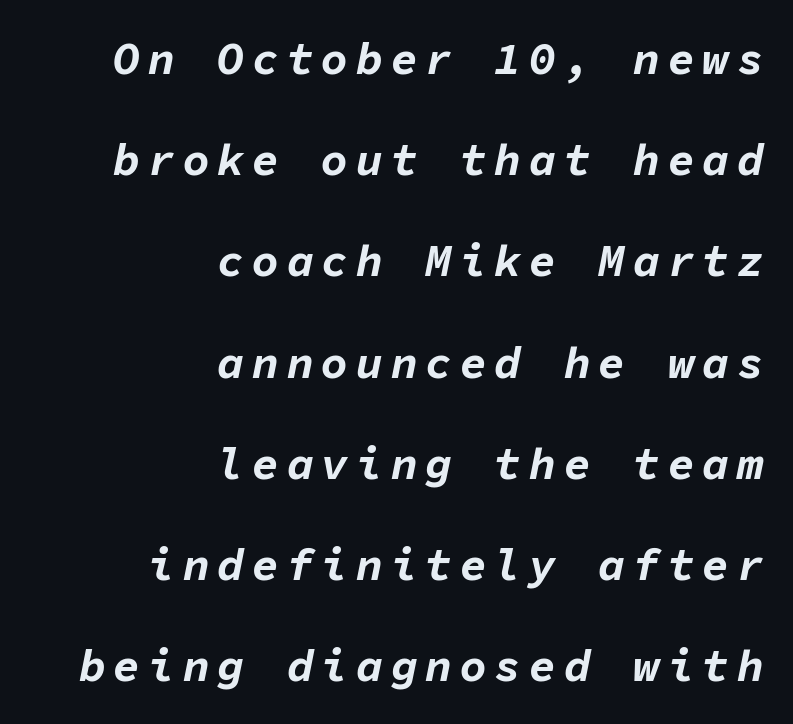
The image shows 45 px bold type, italic (leaning right), monospaced; set right-aligned, loose line spacing (2.25x), not underlined; low stroke contrast and a medium x-height.
